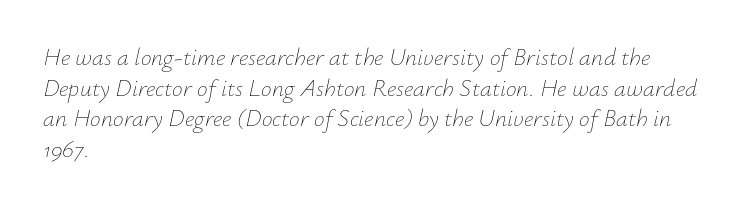
The image shows 24 px text type, italic (leaning right); set left-aligned, normal line spacing (1.28x), normal letter spacing, not underlined.
